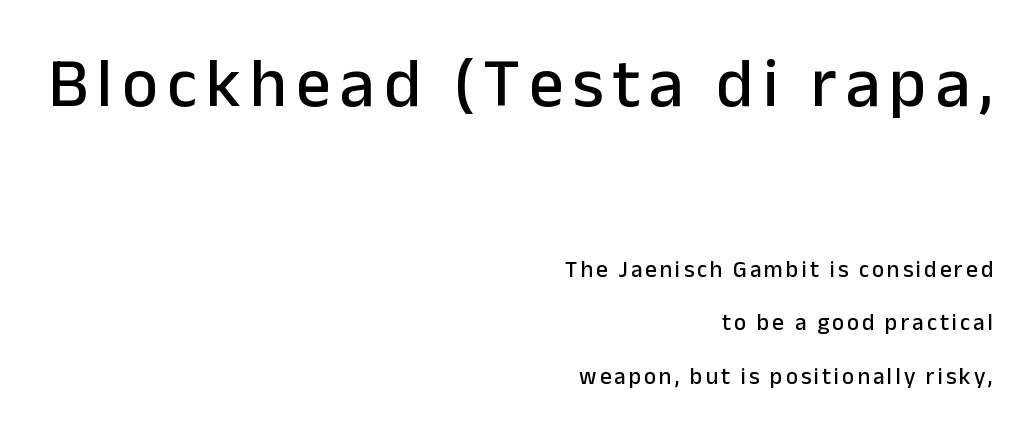
Q: Is the text italic (slanted)? A: No, it is upright.
Q: Is the typeface a serif or a sans-serif typeface? A: Sans-serif.
Q: Is the text underlined? A: No.
Q: How is the paragraph aligned? A: Right-aligned.
Q: Is the spacing between lines tight, normal or loose? A: Loose.
Q: Which block of text is set in a larger size, the first (top) or the second (bottom)? A: The first (top) one.
Q: Width (condensed, normal, or wide)? A: Normal.
Q: Stroke contrast? A: Low.
Q: x-height? A: Medium.
Q: Monospaced? A: No.
